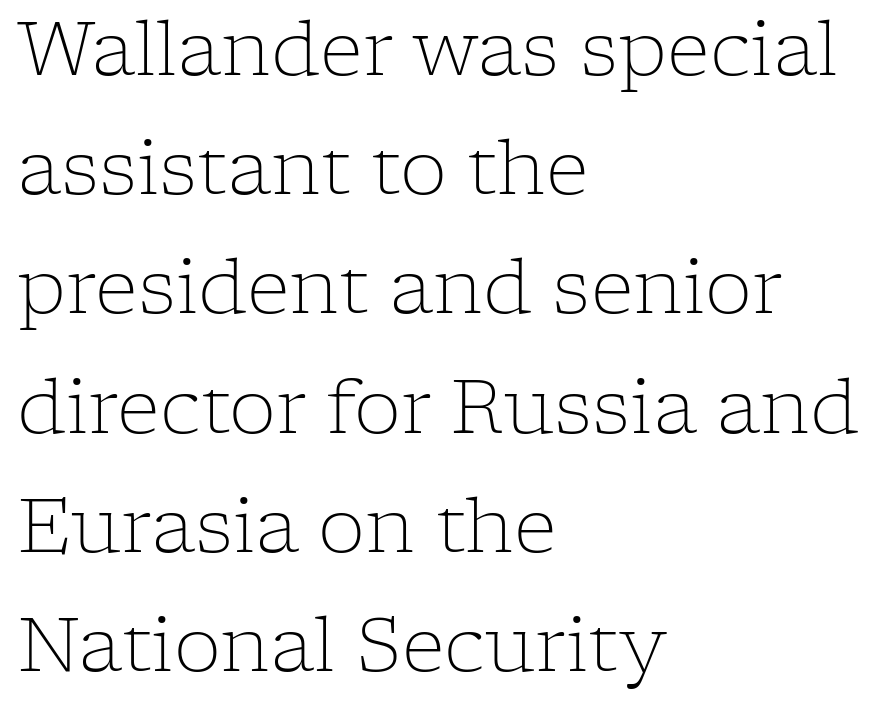
The image shows 75 px light serif type, upright; set left-aligned, normal line spacing (1.59x), normal letter spacing, not underlined; low stroke contrast and a medium x-height.
